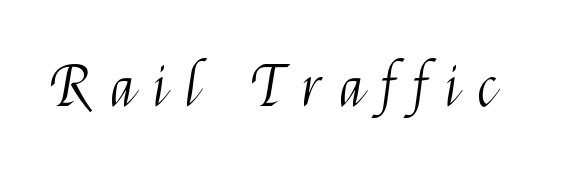
{"serif": "no", "bold": "no", "weight": "light", "width": "condensed", "stroke_contrast": "medium", "x_height": "medium", "monospaced": "no", "underline": "no", "letter_spacing": "wide", "letter_spacing_em": 0.35, "glyph_px": 56}
